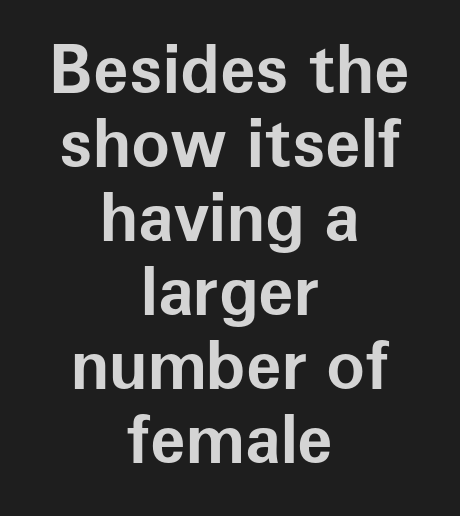
Characters remain perfectly vertical along every line. Emphasis by weight is at full strength: bold. Proportional: the letters do not fall into vertical columns. Has an underline been added? It has not. The lines are quadded center.
